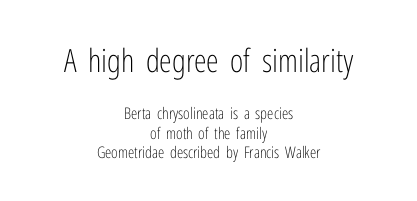
Italic: no, the glyphs are upright roman. Observe the ordinary spacing: letters are neighbours, not strangers. A student would notice the top passage is typeset larger than what follows. If you folded the block vertically in half, each line would mirror itself in length. No heavy texture on the line: the type isn't bold.
